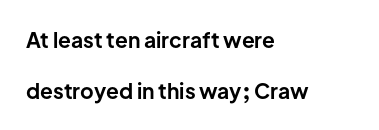
The image shows 21 px bold type, upright; set left-aligned, loose line spacing (2.42x), normal letter spacing, not underlined.
